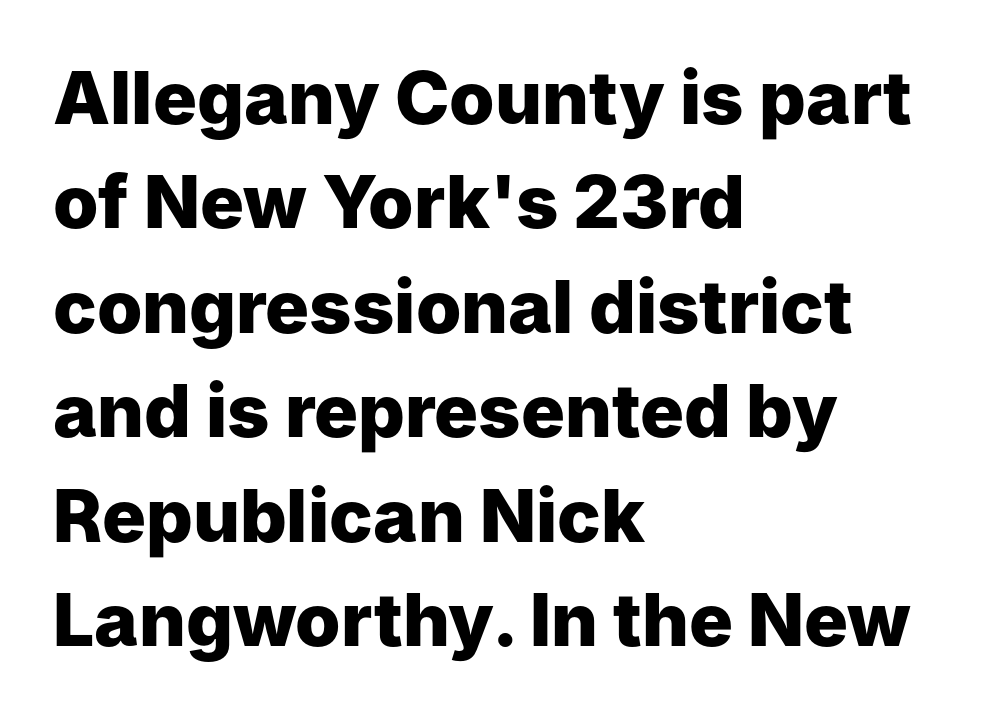
The line texture is even and compact thanks to regular tracking. Has an underline been added? It has not. Honestly, the row spacing looks completely unremarkable. In terms of posture, this sample is upright. Horizontal alignment here is leftward, the default for most running prose.
